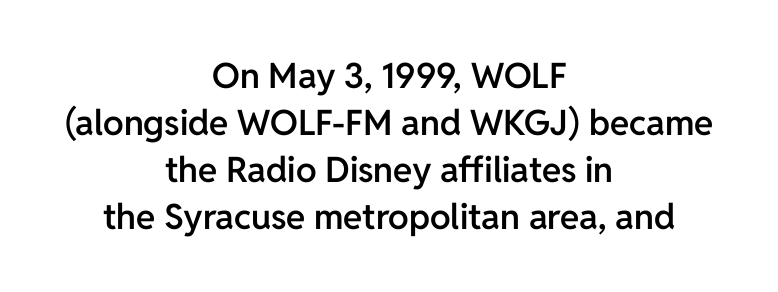
{"serif": "no", "italic": "no", "bold": "semi", "weight": "semibold", "width": "normal", "stroke_contrast": "low", "x_height": "medium", "monospaced": "no", "underline": "no", "align": "center", "line_spacing": "normal", "line_spacing_ratio": 1.34, "letter_spacing": "normal", "letter_spacing_em": 0.0, "glyph_px": 35}
